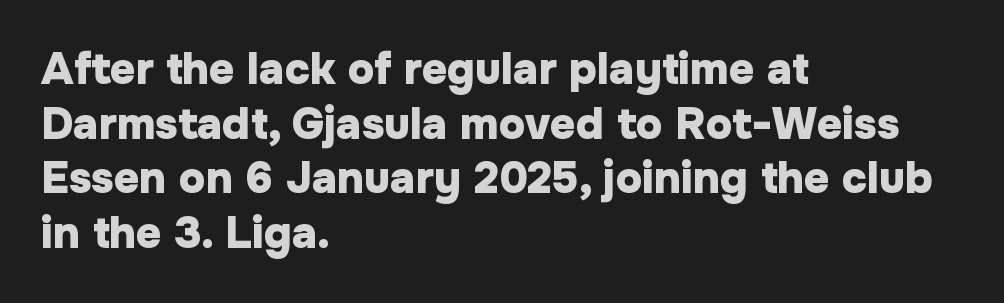
Q: Is the text bold? A: Yes.
Q: Is the text italic (slanted)? A: No, it is upright.
Q: Is the typeface a serif or a sans-serif typeface? A: Sans-serif.
Q: Is the text underlined? A: No.
Q: How is the paragraph aligned? A: Left-aligned.
Q: Is the spacing between letters normal or unusually wide? A: Normal.
Q: Width (condensed, normal, or wide)? A: Normal.
Q: Stroke contrast? A: Low.
Q: x-height? A: Medium.
Q: Monospaced? A: No.
